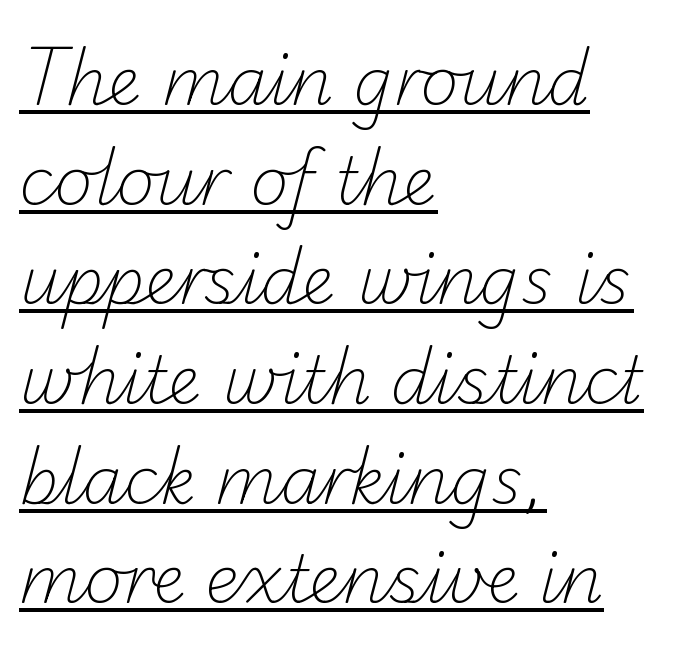
Looks like someone drew a line under every word here. Each line starts at the same left margin while the right side varies. Weight class: somewhere from thin through regular. In terms of letterform style, serifs are entirely absent.
